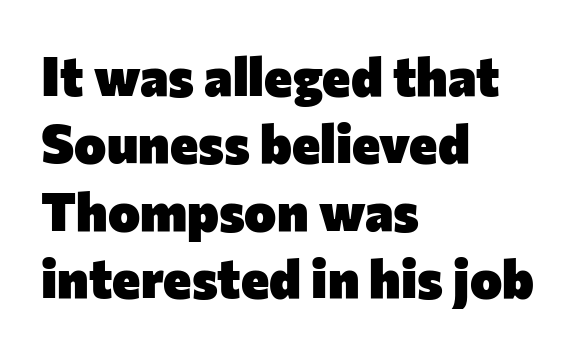
Think of a printed novel: that variable character pitch is what you see here. Nope, no serifs anywhere on these letters. Posture: upright roman. Descender tails drop into unmarked territory. The line-height multiplier appears to be the usual default.
